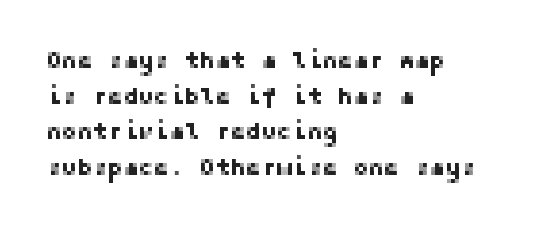
{"italic": "no", "underline": "no", "align": "left", "line_spacing": "normal", "line_spacing_ratio": 1.55, "letter_spacing": "normal", "letter_spacing_em": 0.0, "glyph_px": 23}
